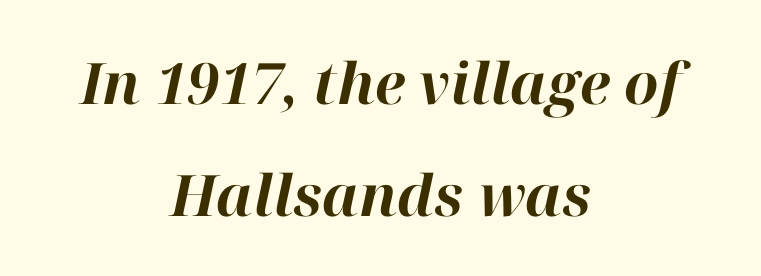
The image shows 57 px bold type, italic (leaning right); set centered, loose line spacing (1.96x), normal letter spacing, not underlined; high stroke contrast and a medium x-height.
